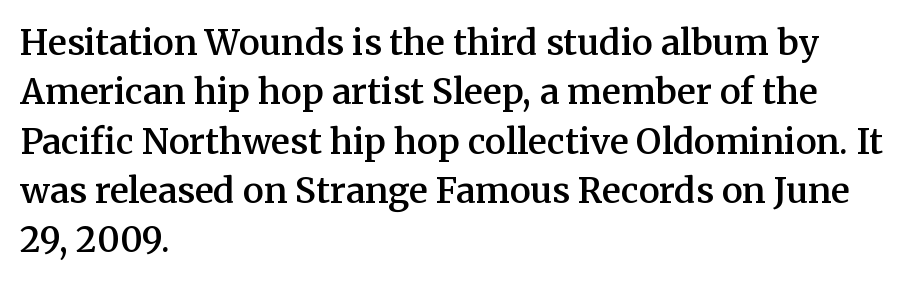
The glyphs in this specimen are seriffed. As a designer I'd log this as weight 600, semibold. The rendering uses natural spacing where letterforms have individual widths. Is the letter spacing exaggerated? No — it looks like the ordinary default. Letters rest on an invisible, unmarked baseline.
